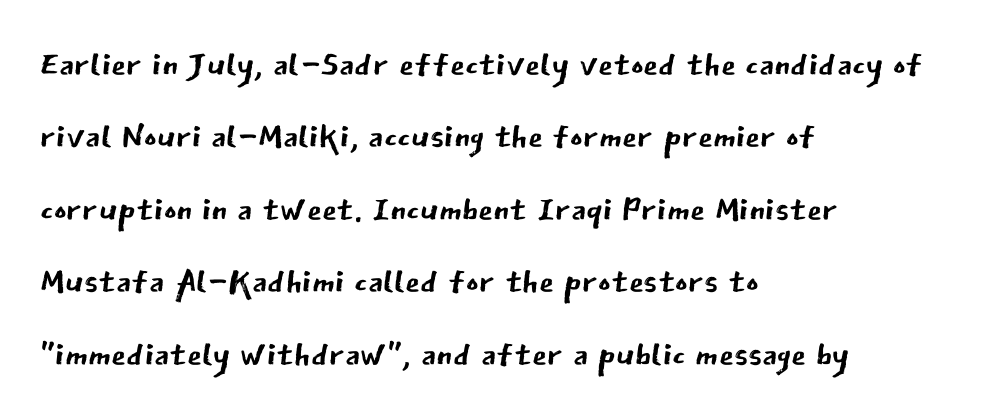
Stroke mass is kept to a normal reading level or below. This is the regular roman posture of the typeface. Leading: standard. Caption: standard tracking, unaltered. A classic flush-left, rag-right setting is used for this passage.
